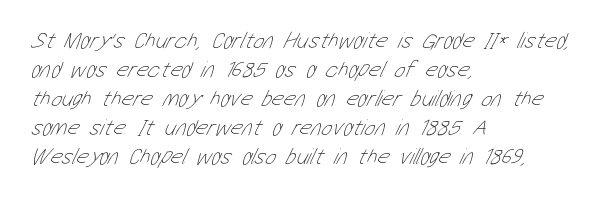
{"bold": "no", "underline": "no", "align": "left", "line_spacing": "normal", "line_spacing_ratio": 1.26, "letter_spacing": "normal", "letter_spacing_em": 0.0, "glyph_px": 23}
